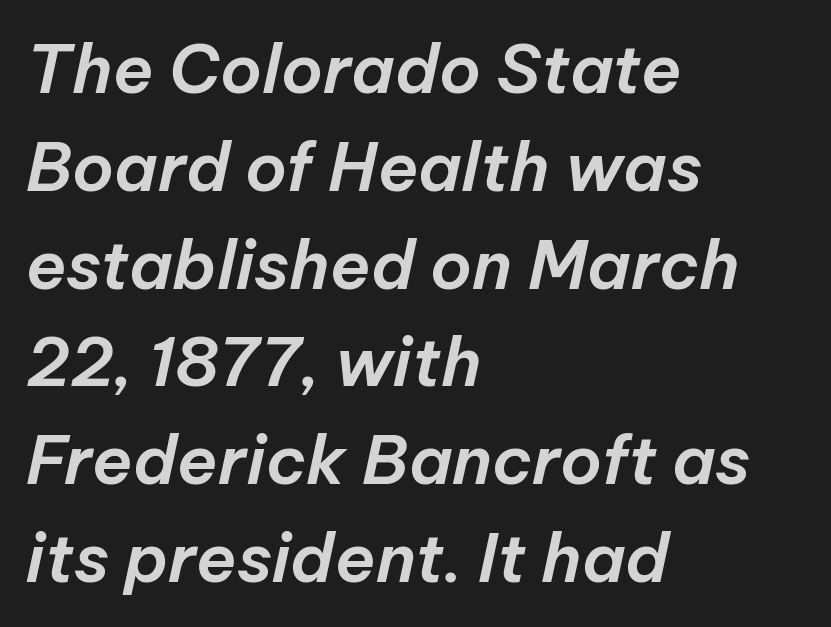
The image shows 67 px text type, italic (leaning right); set left-aligned, normal line spacing (1.46x), normal letter spacing, not underlined; low stroke contrast and a medium x-height.
